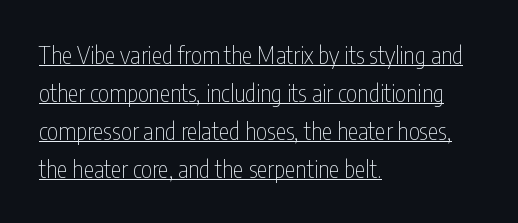
This rendering uses left alignment, leaving the right contour irregular. The rendering uses a moderate line-height, typical for paragraphs. Decoration check: the copy is underlined. Nope, not italic — everything's standing straight. The font is comparable to plain body text, perhaps lighter.
